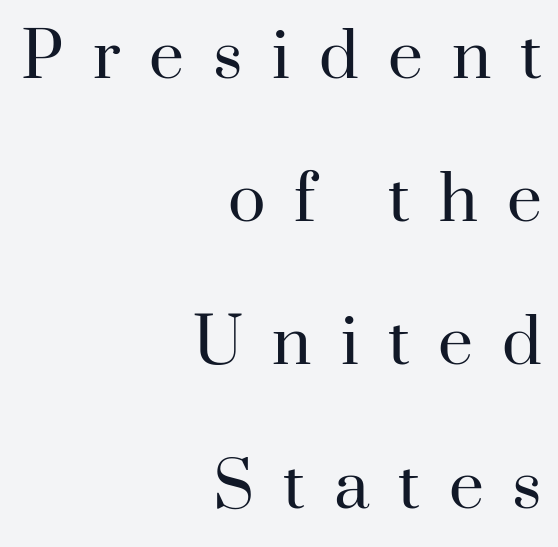
{"serif": "yes", "italic": "no", "bold": "no", "weight": "regular", "width": "normal", "stroke_contrast": "high", "x_height": "small", "monospaced": "no", "underline": "no", "align": "right", "line_spacing": "loose", "line_spacing_ratio": 2.31, "letter_spacing": "wide", "letter_spacing_em": 0.47, "glyph_px": 62}
